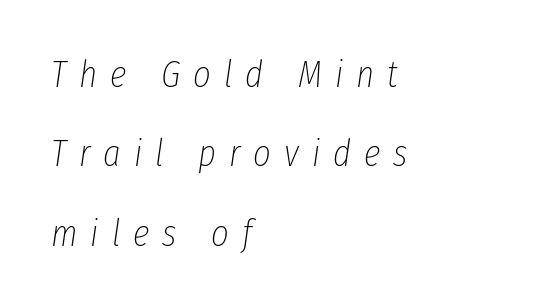
The typography opts for an oblique posture over an upright one. The designer dialed line spacing up above the default. Characters follow at a spacing far wider than the type designer built in. Unmarked baselines from the first word to the last. Reading down the block, your eye returns to a fixed left position each line.
